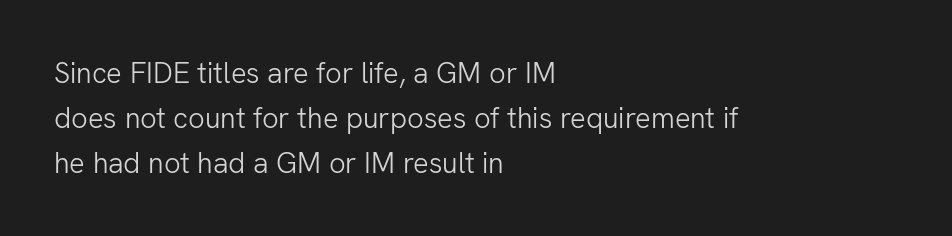
{"serif": "no", "italic": "no", "bold": "no", "weight": "light", "width": "normal", "stroke_contrast": "low", "x_height": "medium", "monospaced": "no", "underline": "no", "align": "left", "line_spacing": "normal", "line_spacing_ratio": 1.55, "letter_spacing": "normal", "letter_spacing_em": 0.0, "glyph_px": 29}
